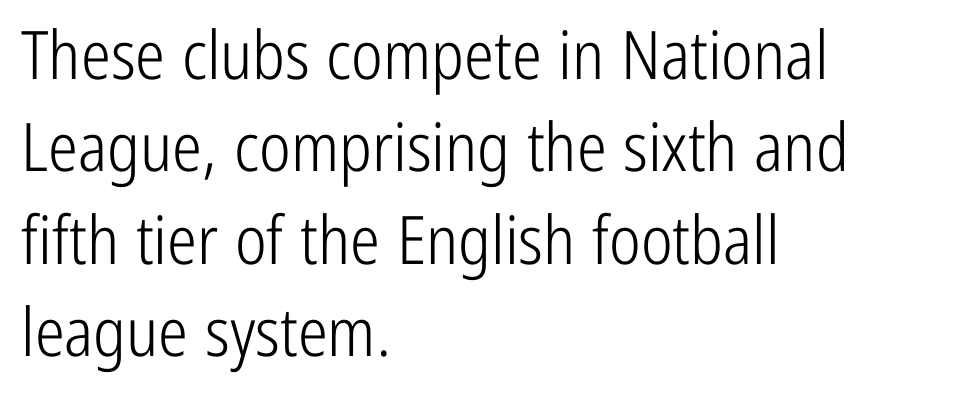
The image shows 67 px light, condensed sans-serif type, upright; set left-aligned, normal line spacing (1.38x), normal letter spacing, not underlined; low stroke contrast and a medium x-height.
